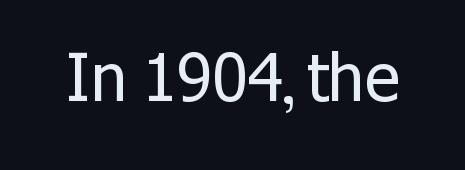
You can tell it's not italic because the verticals are truly vertical. Think of a printed novel: that variable character pitch is what you see here. This rendering employs a face without finishing strokes, i.e., a sans-serif. The area under the type is left untouched. On a weight scale, this lands at 450 or below.
